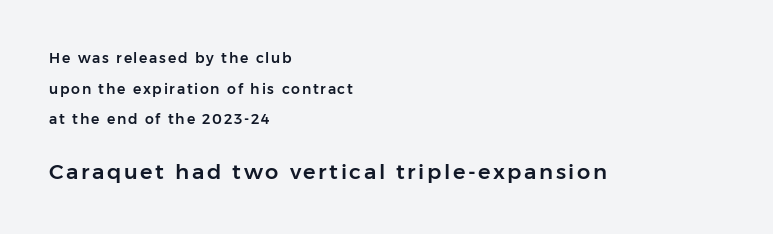
Is there much room between lines? Yes — plenty of vertical air separates them. Notice how the passage keeps a crisp vertical edge on the left only. Letters rest on an invisible, unmarked baseline. Style check: upright.
